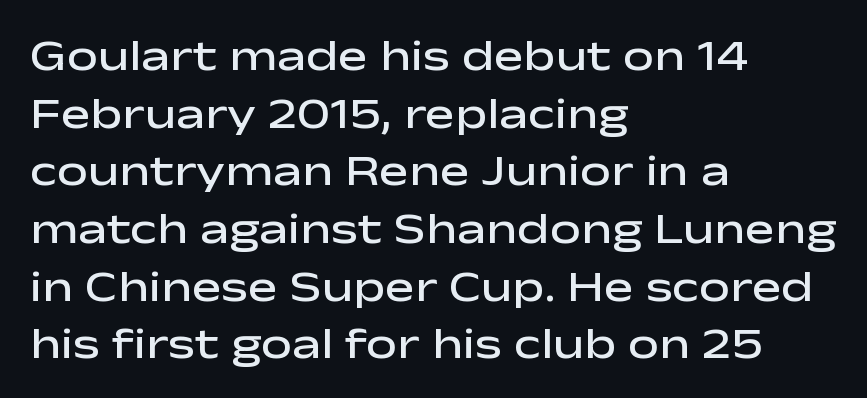
A typesetter would call this leading conventional body-copy spacing. This is roman type, the default non-slanted kind. The lines are quadded left. The rendering keeps characters at their native spacing.
